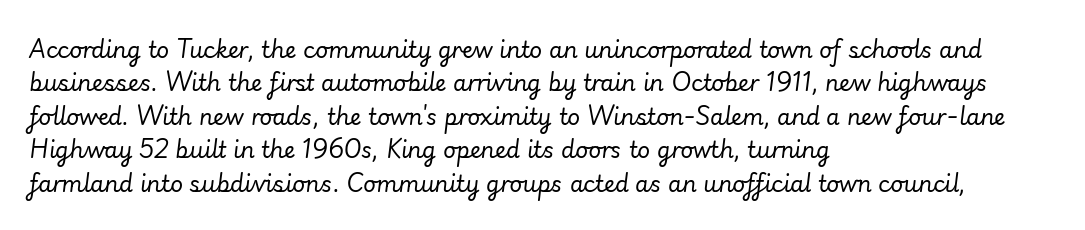
{"italic": "yes", "lean": "right", "slant_degrees": 7, "bold": "no", "underline": "no", "align": "left", "line_spacing": "normal", "line_spacing_ratio": 1.52, "letter_spacing": "normal", "letter_spacing_em": 0.0, "glyph_px": 22}
